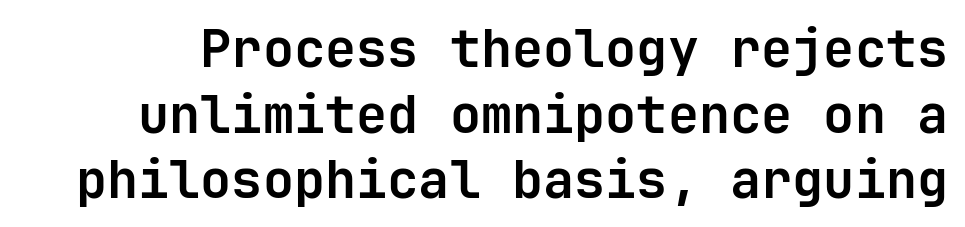
Nothing sits at the stroke ends, so this counts as sans-serif. If you drew a line through each stem, it would be perfectly vertical. The gap between lines stays unmarked. The strokes are fattened all the way to bold. Compared with typical body copy, the letter spacing here is the same.
